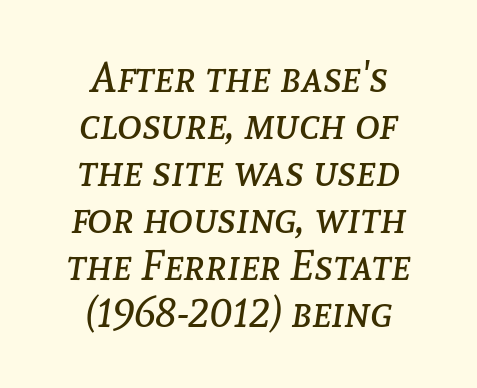
Neither beginnings nor endings align; midpoints do. The letters advance in unequal steps, a hallmark of proportional type. Weight: not bold — regular or lighter. The leading is snug, giving the passage a crowded texture.
